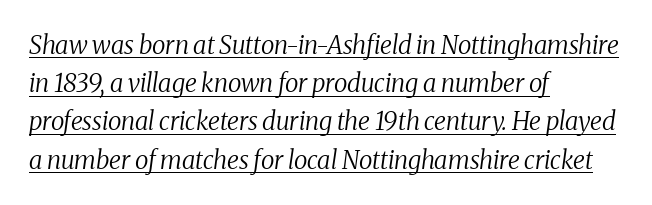
Q: Is the text bold? A: No.
Q: Is the text italic (slanted)? A: Yes, it leans right by about 8 degrees.
Q: Is the text underlined? A: Yes.
Q: How is the paragraph aligned? A: Left-aligned.
Q: Is the spacing between letters normal or unusually wide? A: Normal.
Q: Is the spacing between lines tight, normal or loose? A: Normal.
